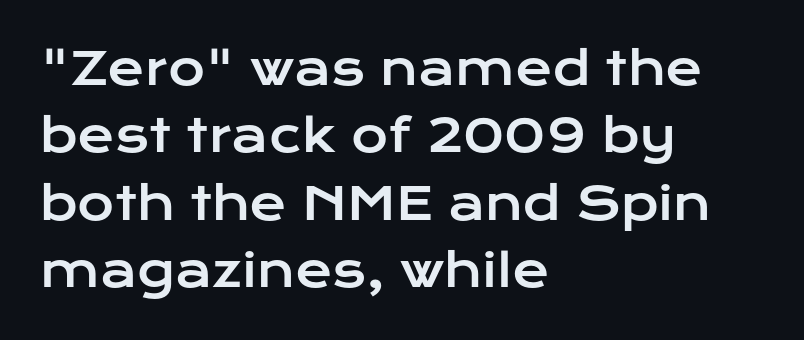
{"serif": "no", "italic": "no", "width": "wide", "stroke_contrast": "low", "x_height": "medium", "monospaced": "no", "underline": "no", "align": "left", "line_spacing": "normal", "line_spacing_ratio": 1.5, "letter_spacing": "normal", "letter_spacing_em": 0.0, "glyph_px": 45}
